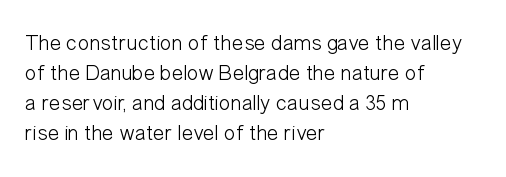
{"italic": "no", "bold": "no", "underline": "no", "align": "left", "line_spacing": "normal", "line_spacing_ratio": 1.37, "letter_spacing": "normal", "letter_spacing_em": 0.0, "glyph_px": 22}
